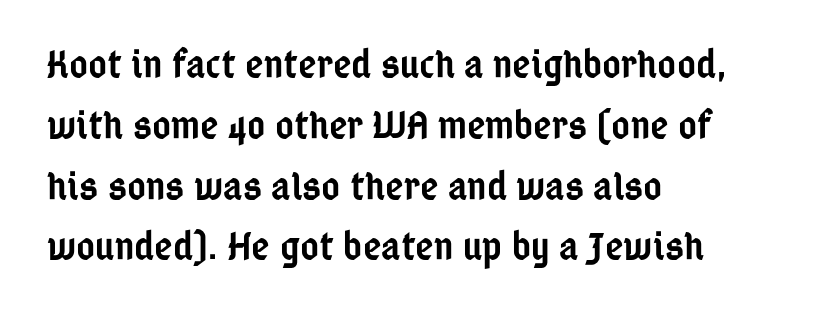
{"serif": "no", "italic": "no", "bold": "semi", "weight": "semibold", "width": "condensed", "stroke_contrast": "low", "x_height": "medium", "monospaced": "no", "underline": "no", "align": "left", "line_spacing": "normal", "line_spacing_ratio": 1.52, "letter_spacing": "normal", "letter_spacing_em": 0.0, "glyph_px": 40}
